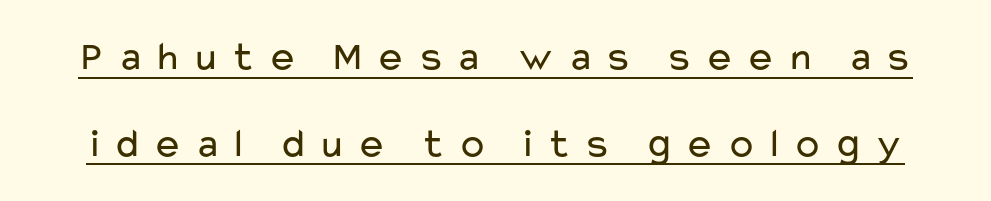
Font category for this specimen: sans-serif. Notice the wide empty band between every row — that's loose leading. Does extra space separate the letters? Yes, quite a lot of it. Note the varied advance widths — an 'i' is clearly narrower than an 'm'. The letters stand upright; this is a roman face. Glance below the letters and you will spot a drawn line.
